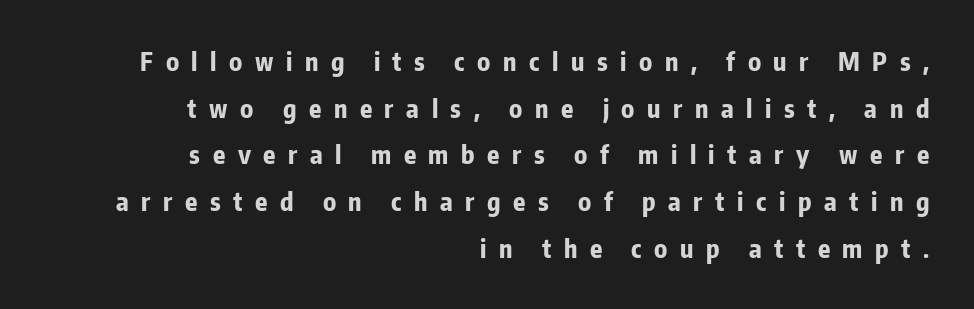
Horizontal alignment here is rightward, an uncommon choice for prose. A typesetter would call this heavily tracked-out type. This rendering features lettering with no underline. Is the type bold? Yes — the strokes are clearly thick and heavy.
